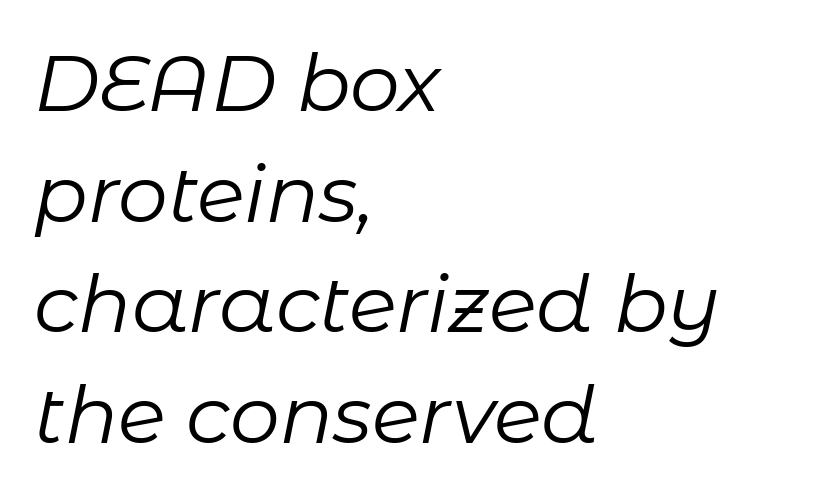
How are the letters spaced? Ordinarily, with no added tracking. Any mark beneath the type? The region is blank. This sample keeps an unexceptional amount of space between lines. The passage is arranged the way most books set body copy — flush left.
